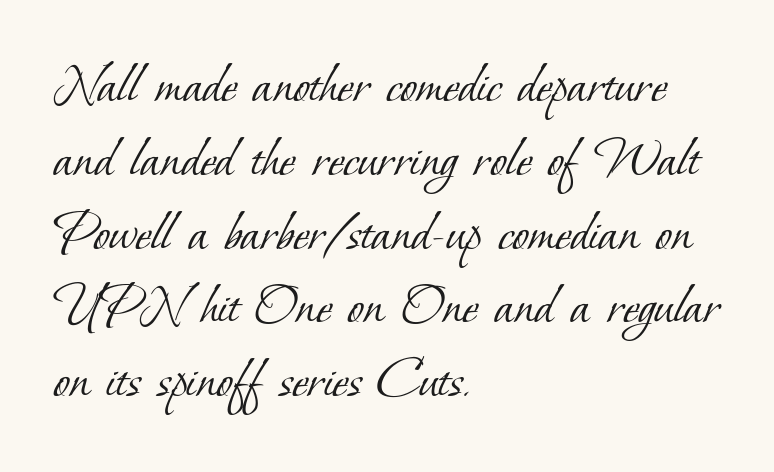
The image shows 60 px light serif type; set left-aligned, line spacing 1.23x, normal letter spacing, not underlined; low stroke contrast and a small x-height.
